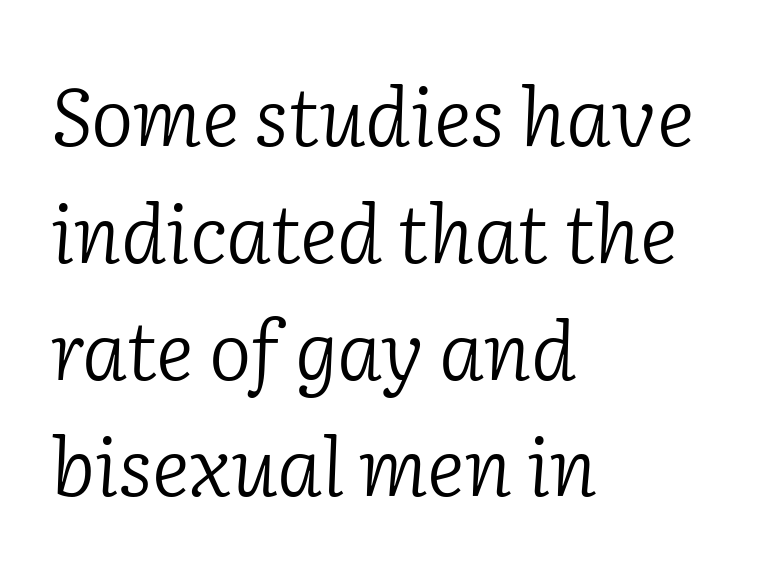
Heft: none added — not bold. The whole block is typeset with a tilt. Letters rest on an invisible, unmarked baseline. Summary of vertical rhythm: regular, with standard interline spacing. The characters display serif detailing at their extremities. Casual observation: everything's shoved over to the left.
